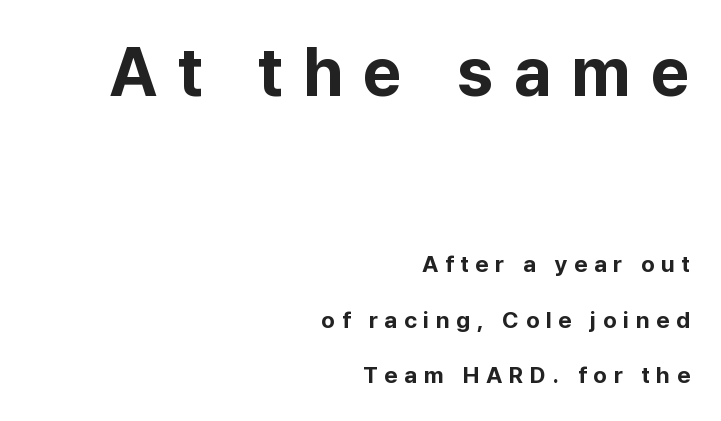
Q: Is the text bold? A: Yes.
Q: Is the text italic (slanted)? A: No, it is upright.
Q: Is the typeface a serif or a sans-serif typeface? A: Sans-serif.
Q: Is the text underlined? A: No.
Q: How is the paragraph aligned? A: Right-aligned.
Q: Is the spacing between letters normal or unusually wide? A: Unusually wide.
Q: Is the spacing between lines tight, normal or loose? A: Loose.
Q: Which block of text is set in a larger size, the first (top) or the second (bottom)? A: The first (top) one.
Q: Width (condensed, normal, or wide)? A: Normal.
Q: Stroke contrast? A: Low.
Q: x-height? A: Medium.
Q: Monospaced? A: No.
